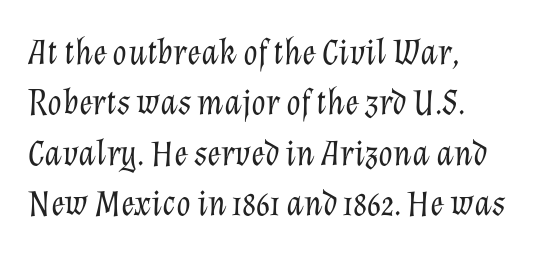
The image shows 37 px light type, italic (leaning right); set left-aligned, normal line spacing (1.36x), normal letter spacing, not underlined; low stroke contrast and a medium x-height.
